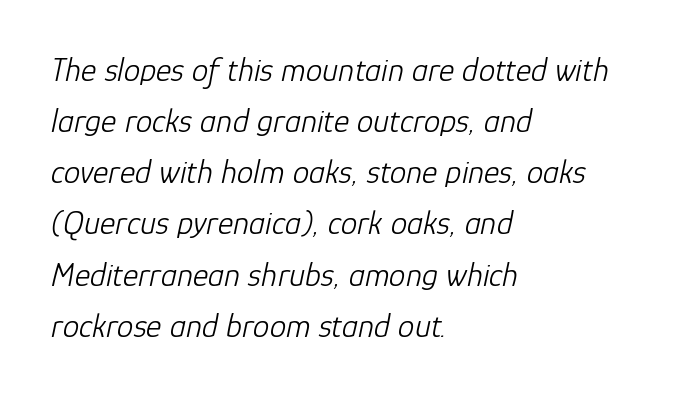
The image shows 33 px light type, italic (leaning right); set left-aligned, normal line spacing (1.55x), normal letter spacing, not underlined; low stroke contrast and a medium x-height.
